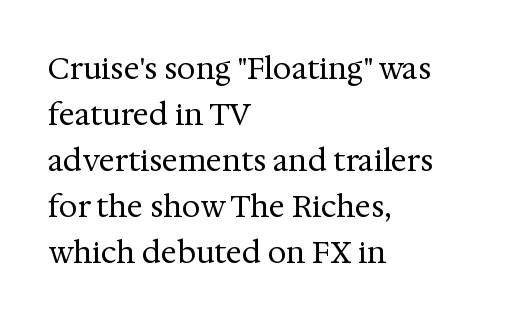
The image shows 30 px regular-weight serif type, upright; set left-aligned, normal line spacing (1.53x), normal letter spacing, not underlined; medium stroke contrast and a medium x-height.
